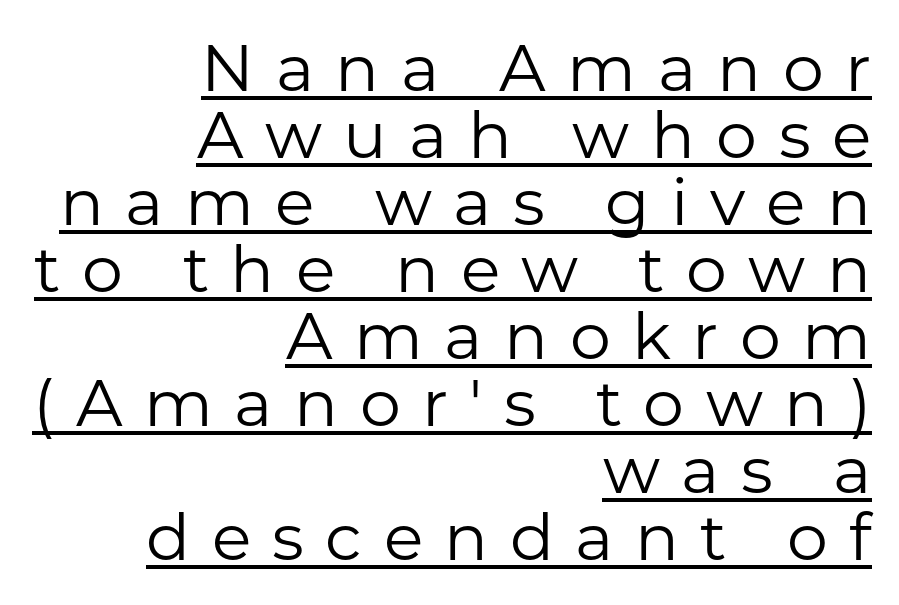
The image shows 65 px regular-weight sans-serif type, upright; set right-aligned, tight line spacing (1.03x), unusually wide letter spacing (+0.33 em), underlined; low stroke contrast and a medium x-height.
